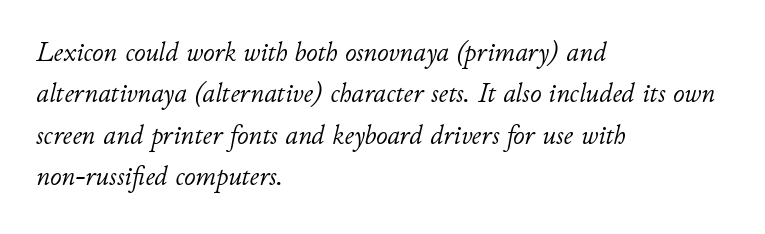
Ink coverage per letter is moderate at most. A typesetter would call this proportional, since set widths differ per character. Quick note: italic. The tracking reads as untouched default to a designer's eye. Horizontally, the lines are justified to the leading edge only.
